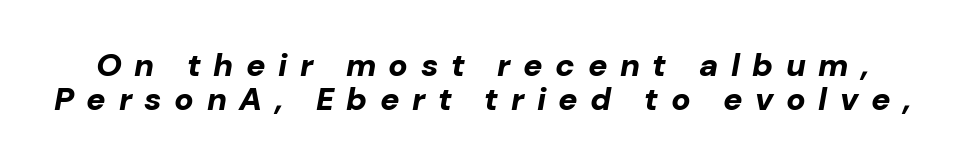
The image shows 32 px bold type, italic (leaning right); set tight line spacing (1.05x), unusually wide letter spacing (+0.39 em), not underlined; low stroke contrast and a medium x-height.
